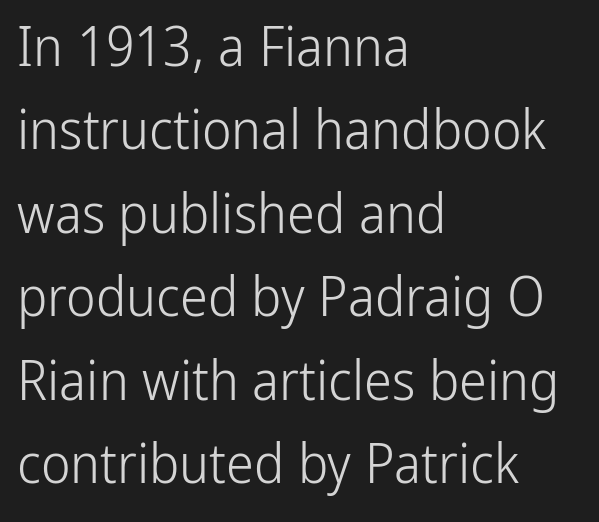
{"serif": "no", "italic": "no", "bold": "no", "weight": "light", "width": "condensed", "stroke_contrast": "low", "x_height": "medium", "monospaced": "no", "underline": "no", "align": "left", "line_spacing": "normal", "line_spacing_ratio": 1.49, "letter_spacing": "normal", "letter_spacing_em": 0.0, "glyph_px": 56}
